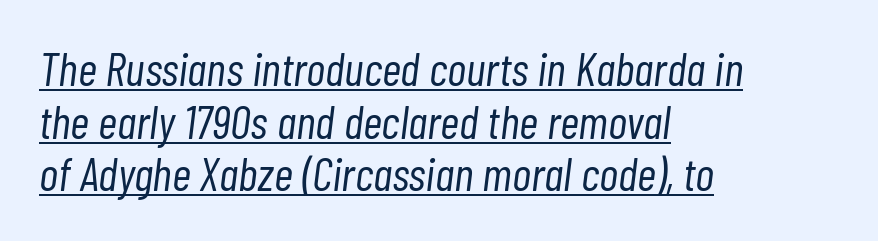
{"italic": "yes", "lean": "right", "slant_degrees": 7, "bold": "no", "weight": "light", "width": "condensed", "stroke_contrast": "low", "x_height": "medium", "monospaced": "no", "underline": "yes", "align": "left", "line_spacing": "tight", "line_spacing_ratio": 1.12, "letter_spacing": "normal", "letter_spacing_em": 0.0, "glyph_px": 47}
